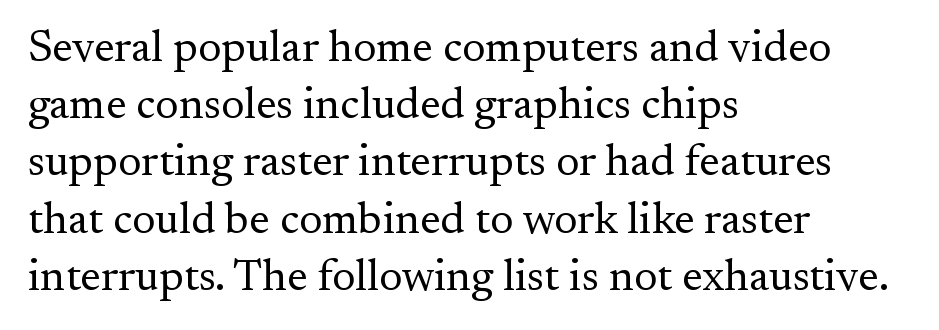
A classic flush-left, rag-right setting is used for this passage. The designer left line spacing at the default. Letter spacing: default. The letters advance in unequal steps, a hallmark of proportional type. Regarding serifs, this sample has them. The letters stand upright; this is a roman face.
